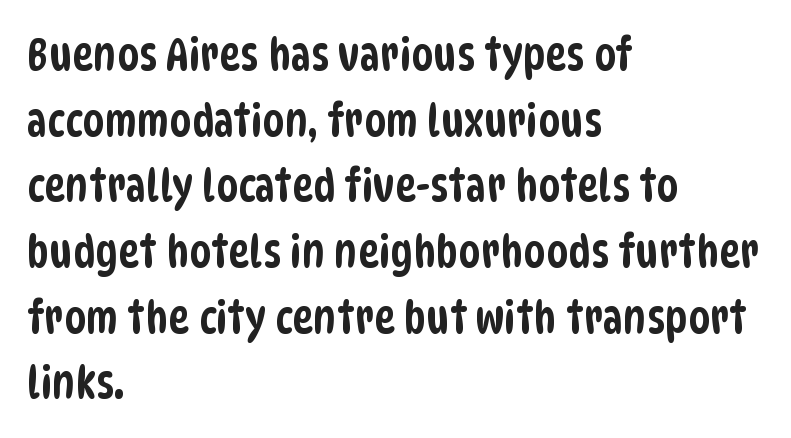
{"serif": "no", "width": "condensed", "stroke_contrast": "low", "x_height": "large", "monospaced": "no", "underline": "no", "align": "left", "line_spacing": "normal", "line_spacing_ratio": 1.46, "letter_spacing": "normal", "letter_spacing_em": 0.0, "glyph_px": 45}
